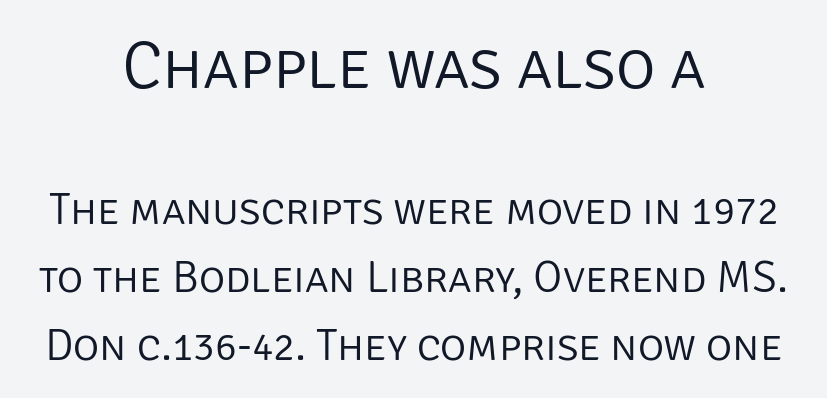
Q: Is the text bold? A: No.
Q: Is the text italic (slanted)? A: No, it is upright.
Q: Is the typeface a serif or a sans-serif typeface? A: Sans-serif.
Q: Is the text underlined? A: No.
Q: How is the paragraph aligned? A: Centered.
Q: Is the spacing between letters normal or unusually wide? A: Normal.
Q: Is the spacing between lines tight, normal or loose? A: Normal.
Q: Which block of text is set in a larger size, the first (top) or the second (bottom)? A: The first (top) one.
Q: Width (condensed, normal, or wide)? A: Normal.
Q: Stroke contrast? A: Low.
Q: x-height? A: Large.
Q: Monospaced? A: No.
